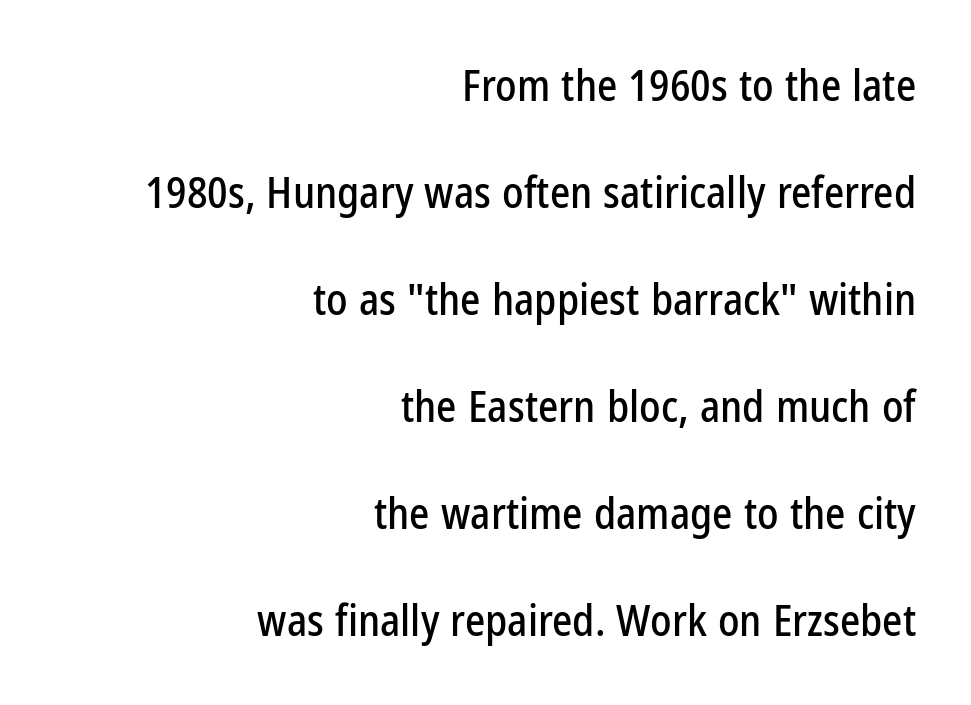
The image shows 43 px condensed sans-serif type, upright; set right-aligned, loose line spacing (2.49x), normal letter spacing, not underlined; low stroke contrast and a medium x-height.
